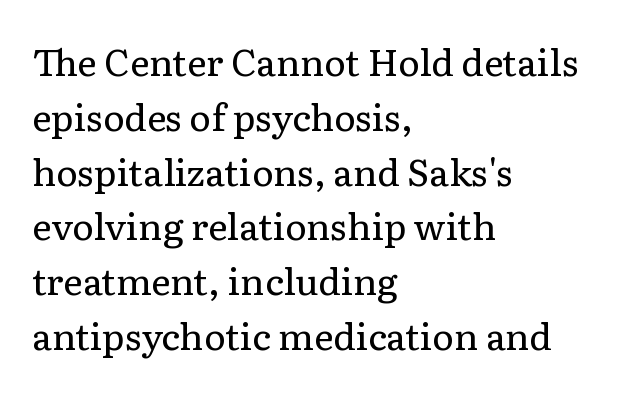
The image shows 37 px regular-weight serif type, upright; set left-aligned, normal line spacing (1.48x), normal letter spacing, not underlined; low stroke contrast and a medium x-height.
